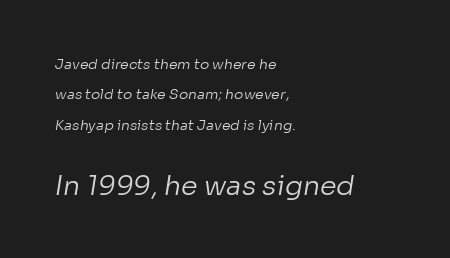
Q: Is the text bold? A: No.
Q: Is the text underlined? A: No.
Q: How is the paragraph aligned? A: Left-aligned.
Q: Is the spacing between letters normal or unusually wide? A: Normal.
Q: Is the spacing between lines tight, normal or loose? A: Loose.
Q: Which block of text is set in a larger size, the first (top) or the second (bottom)? A: The second (bottom) one.
